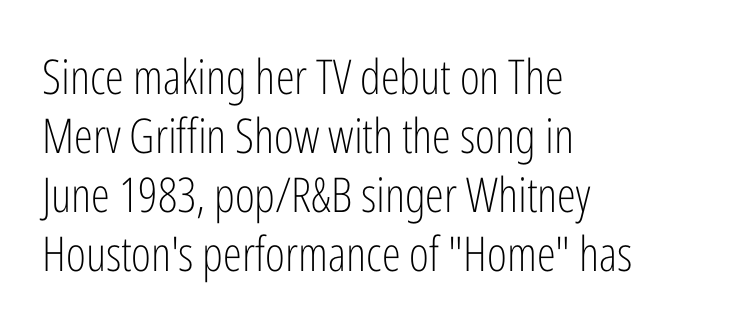
The image shows 48 px light, condensed sans-serif type, upright; set left-aligned, line spacing 1.23x, normal letter spacing, not underlined; low stroke contrast and a medium x-height.
